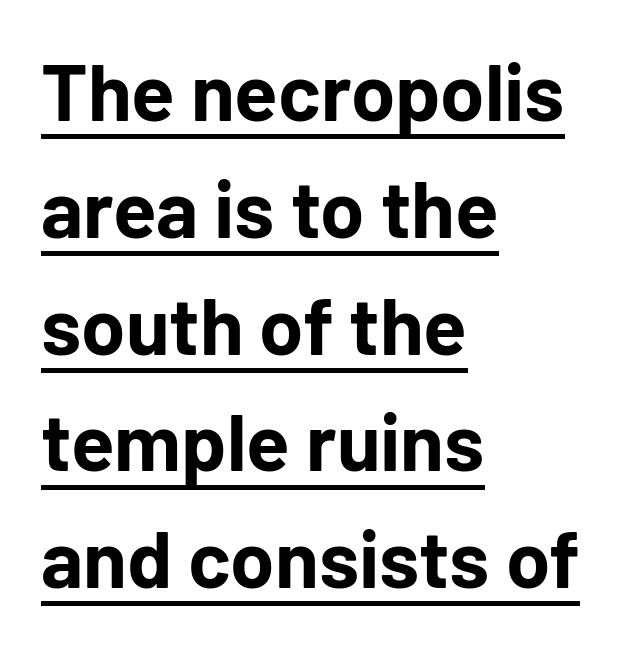
{"serif": "no", "italic": "no", "bold": "yes", "weight": "bold", "width": "normal", "stroke_contrast": "low", "x_height": "medium", "monospaced": "no", "underline": "yes", "align": "left", "line_spacing": "normal", "line_spacing_ratio": 1.46, "letter_spacing": "normal", "letter_spacing_em": 0.0, "glyph_px": 80}
